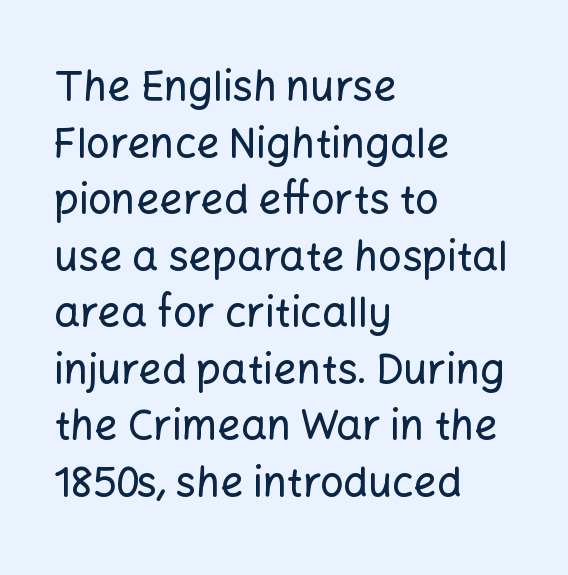
The image shows 41 px sans-serif type, upright; set left-aligned, normal line spacing (1.38x), normal letter spacing, not underlined; low stroke contrast and a medium x-height.
